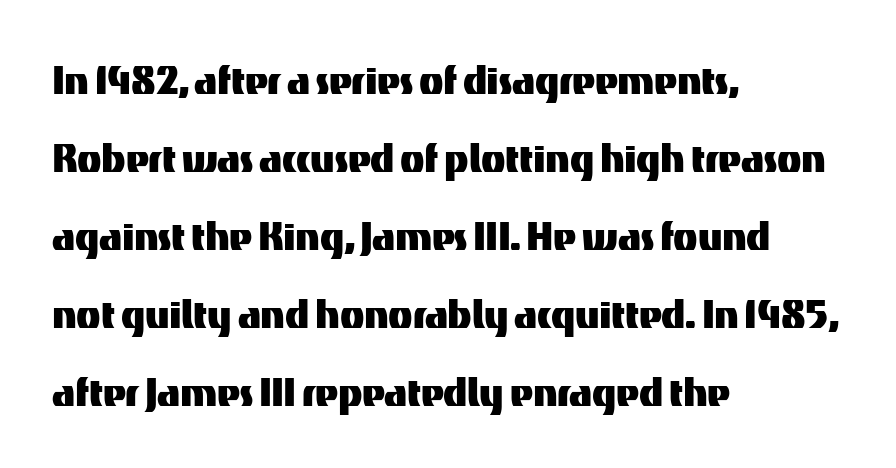
{"serif": "no", "italic": "no", "width": "normal", "stroke_contrast": "medium", "x_height": "medium", "monospaced": "no", "underline": "no", "align": "left", "line_spacing": "normal", "line_spacing_ratio": 1.56, "letter_spacing": "normal", "letter_spacing_em": 0.0, "glyph_px": 50}
